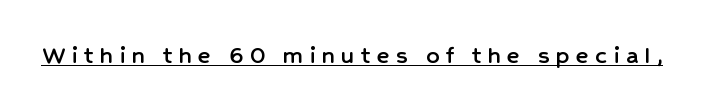
{"italic": "no", "underline": "yes", "letter_spacing": "wide", "letter_spacing_em": 0.25, "glyph_px": 26}
